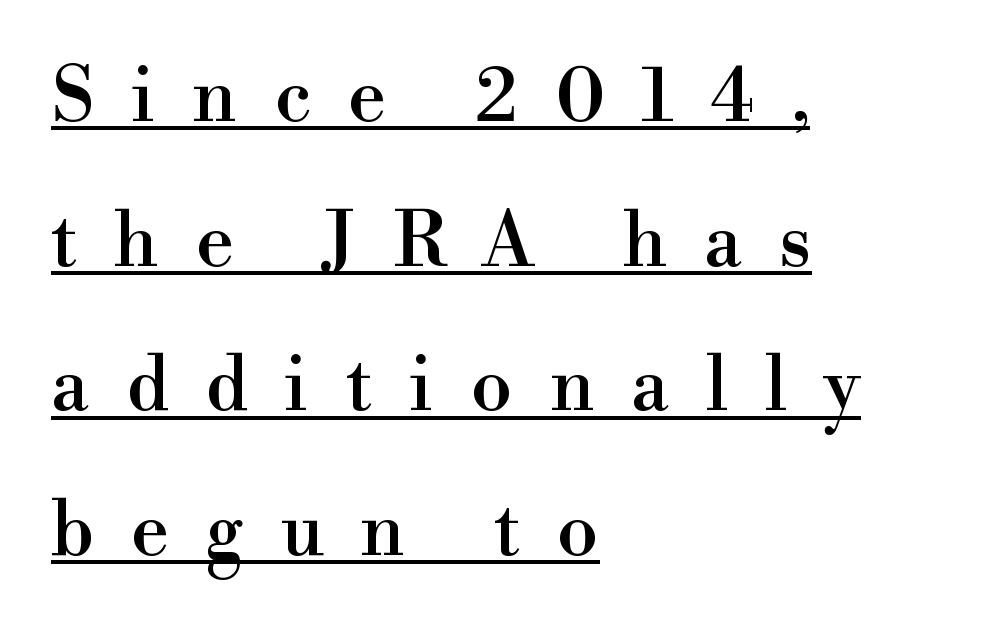
{"serif": "yes", "italic": "no", "width": "normal", "x_height": "small", "monospaced": "no", "underline": "yes", "align": "left", "line_spacing": "loose", "line_spacing_ratio": 1.93, "letter_spacing": "wide", "letter_spacing_em": 0.49, "glyph_px": 75}
